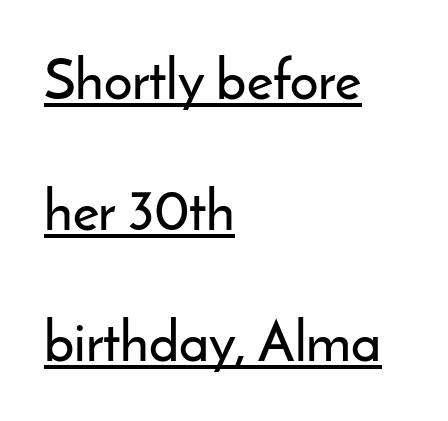
The rendering uses natural spacing where letterforms have individual widths. The lettering is marked with a stroke running underneath it. These lines stand farther apart than default settings would place them. These lines stack with their left ends in a neat column. The specimen reads as upright at a glance.
